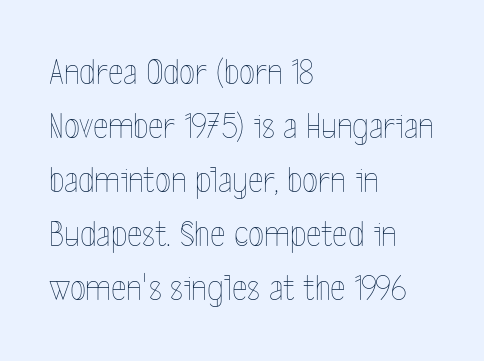
The image shows 37 px thin, condensed type, upright; set left-aligned, normal line spacing (1.46x), normal letter spacing, not underlined; a medium x-height.
